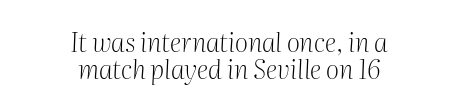
{"italic": "yes", "lean": "right", "slant_degrees": 2, "bold": "no", "underline": "no", "align": "center", "line_spacing": "tight", "line_spacing_ratio": 1.03, "letter_spacing": "normal", "letter_spacing_em": 0.0, "glyph_px": 26}
